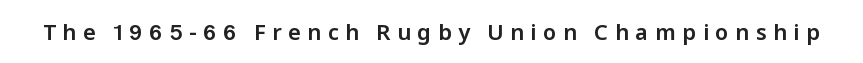
{"italic": "no", "underline": "no", "letter_spacing": "wide", "letter_spacing_em": 0.29, "glyph_px": 22}
